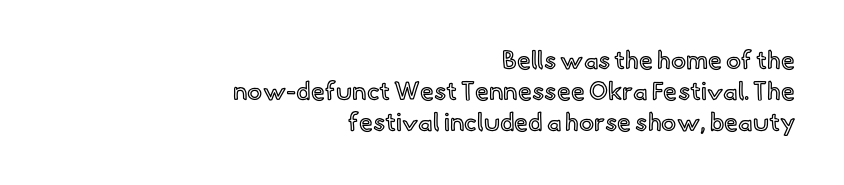
The image shows 25 px text type, upright; set right-aligned, line spacing 1.24x, normal letter spacing, not underlined.
